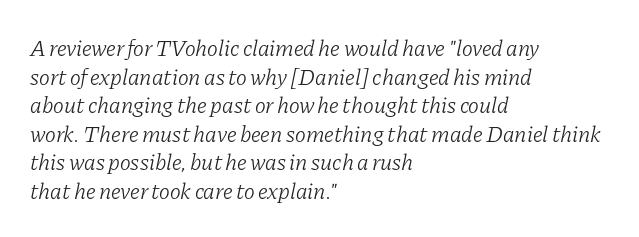
Letters rest on an invisible, unmarked baseline. No extra tracking has been applied to these lines. These glyphs show unthickened strokes, regular width or finer. Typeset ragged right — the left edge is the straight one.
